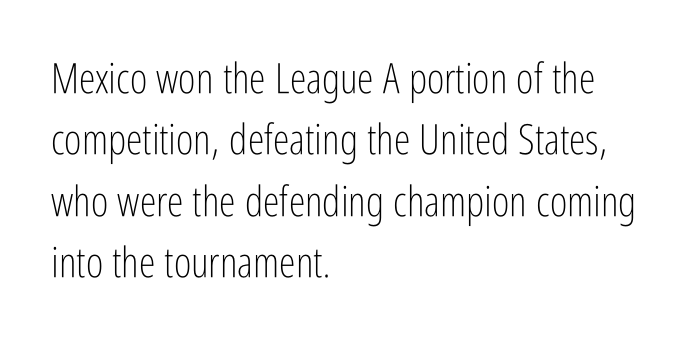
Q: Is the text bold? A: No.
Q: Is the text italic (slanted)? A: No, it is upright.
Q: Is the typeface a serif or a sans-serif typeface? A: Sans-serif.
Q: Is the text underlined? A: No.
Q: How is the paragraph aligned? A: Left-aligned.
Q: Is the spacing between letters normal or unusually wide? A: Normal.
Q: Is the spacing between lines tight, normal or loose? A: Normal.
Q: Width (condensed, normal, or wide)? A: Condensed.
Q: Stroke contrast? A: Low.
Q: x-height? A: Medium.
Q: Monospaced? A: No.
